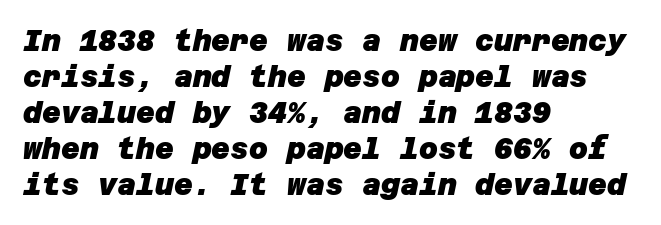
The image shows 29 px heavy sans-serif type; set left-aligned, line spacing 1.24x, normal letter spacing, not underlined; low stroke contrast and a large x-height.
